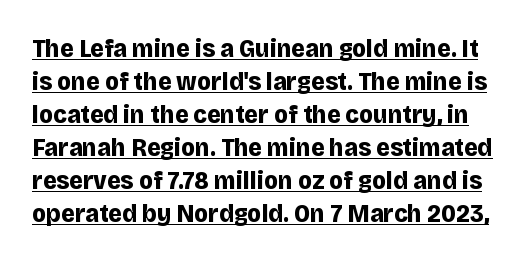
Q: Is the text bold? A: Yes.
Q: Is the text italic (slanted)? A: No, it is upright.
Q: Is the text underlined? A: Yes.
Q: Is the spacing between letters normal or unusually wide? A: Normal.
Q: Is the spacing between lines tight, normal or loose? A: Normal.
